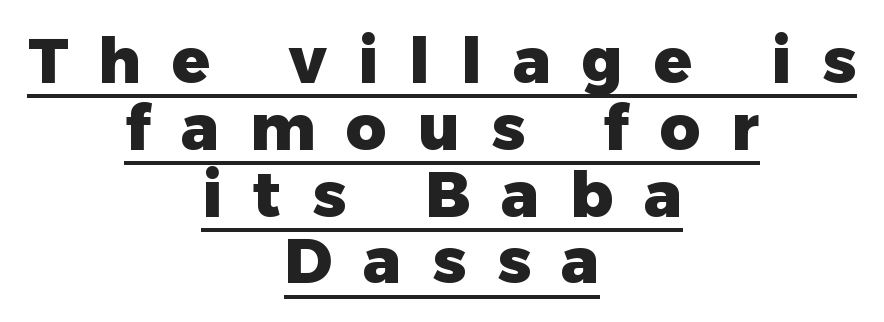
Q: Is the text bold? A: Yes.
Q: Is the text italic (slanted)? A: No, it is upright.
Q: Is the typeface a serif or a sans-serif typeface? A: Sans-serif.
Q: Is the text underlined? A: Yes.
Q: How is the paragraph aligned? A: Centered.
Q: Is the spacing between letters normal or unusually wide? A: Unusually wide.
Q: Is the spacing between lines tight, normal or loose? A: Tight.
Q: Width (condensed, normal, or wide)? A: Normal.
Q: Stroke contrast? A: Low.
Q: x-height? A: Medium.
Q: Monospaced? A: No.
